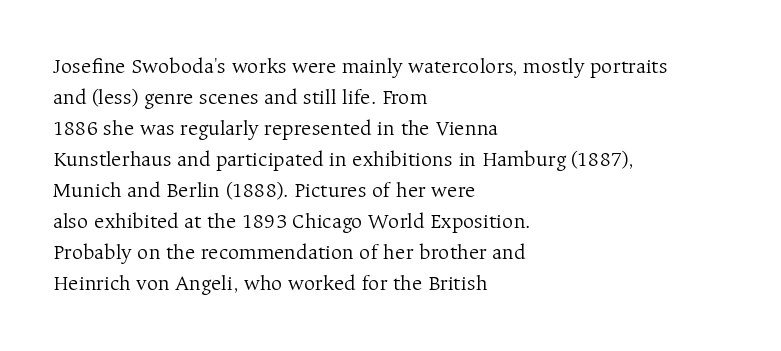
The words here are not underlined. Default kerning and tracking; the words read as compact shapes. The paragraph shown leans on its left margin. Posture: straight, roman, zero tilt. Vertical stems look standard width or narrower in stroke. Vertical spacing — default.
